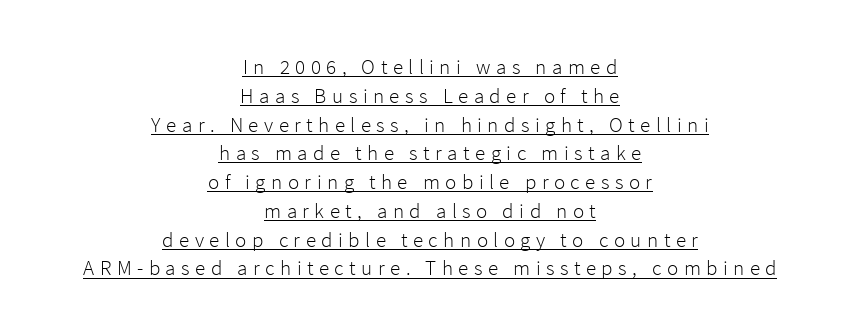
{"italic": "no", "bold": "no", "underline": "yes", "align": "center", "line_spacing": "normal", "line_spacing_ratio": 1.37, "letter_spacing": "wide", "letter_spacing_em": 0.26, "glyph_px": 21}
